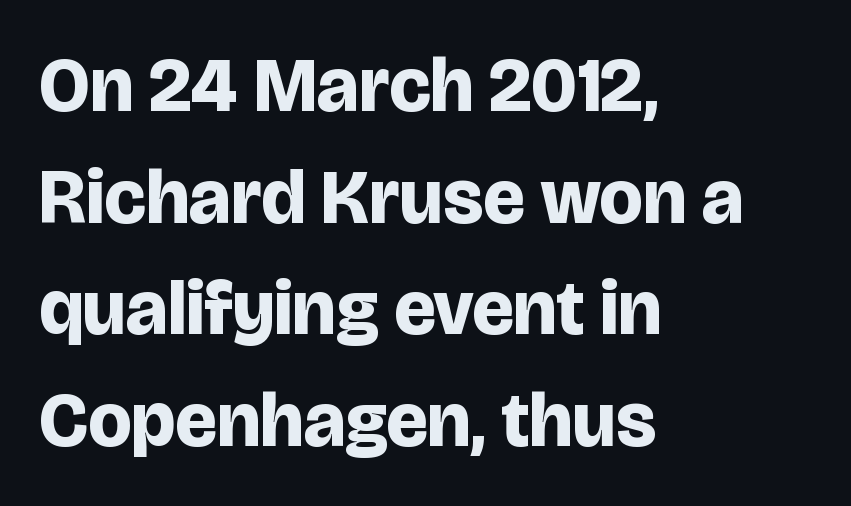
{"serif": "no", "italic": "no", "bold": "yes", "weight": "bold", "width": "normal", "stroke_contrast": "low", "x_height": "large", "monospaced": "no", "underline": "no", "align": "left", "line_spacing": "normal", "line_spacing_ratio": 1.45, "letter_spacing": "normal", "letter_spacing_em": 0.0, "glyph_px": 77}
